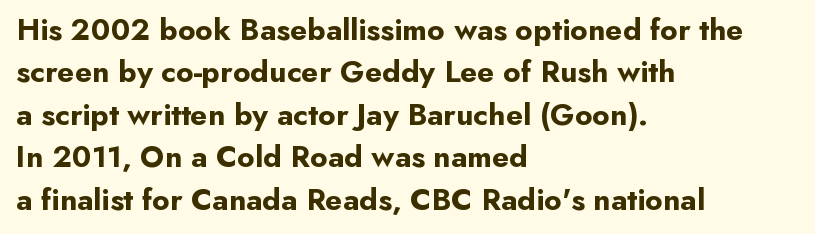
The area under the type is left untouched. Bold? Absolutely — the strokes are thick and heavy. If you drew a line through each stem, it would be perfectly vertical. The passage shown has conventional tracking throughout.
